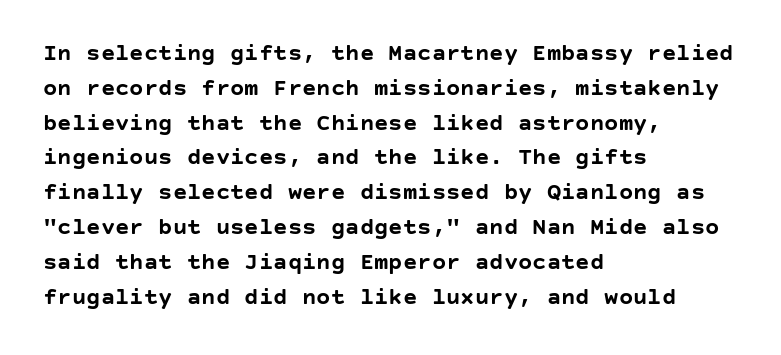
{"italic": "no", "bold": "yes", "underline": "no", "align": "left", "line_spacing": "normal", "line_spacing_ratio": 1.45, "letter_spacing": "normal", "letter_spacing_em": 0.0, "glyph_px": 24}
